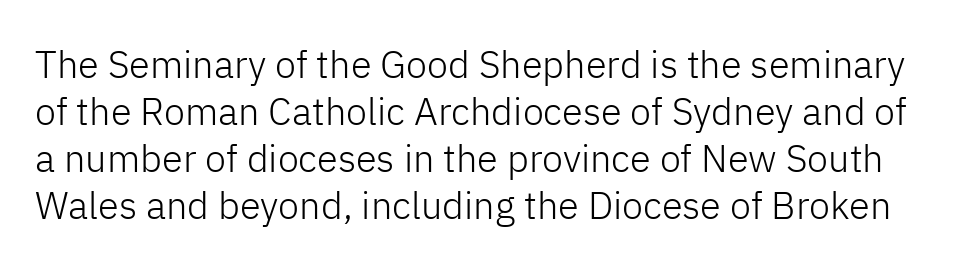
Q: Is the text bold? A: No.
Q: Is the text italic (slanted)? A: No, it is upright.
Q: Is the typeface a serif or a sans-serif typeface? A: Sans-serif.
Q: Is the text underlined? A: No.
Q: Is the spacing between letters normal or unusually wide? A: Normal.
Q: Width (condensed, normal, or wide)? A: Normal.
Q: Stroke contrast? A: Low.
Q: x-height? A: Medium.
Q: Monospaced? A: No.
